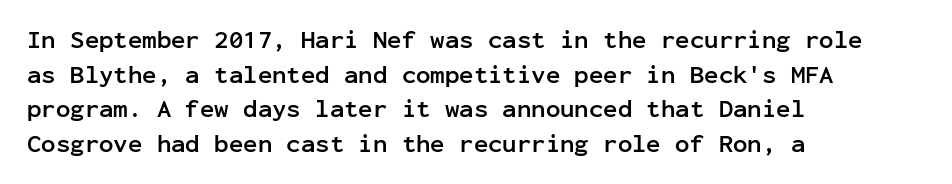
{"italic": "no", "bold": "yes", "underline": "no", "align": "left", "line_spacing": "normal", "line_spacing_ratio": 1.44, "letter_spacing": "normal", "letter_spacing_em": 0.0, "glyph_px": 24}
